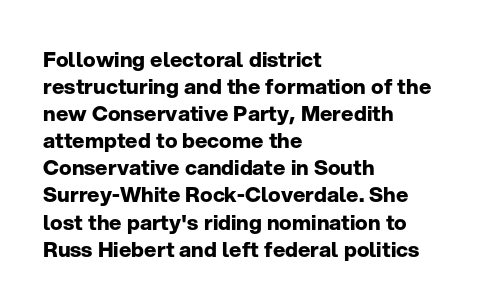
Q: Is the text bold? A: Yes.
Q: Is the text italic (slanted)? A: No, it is upright.
Q: Is the text underlined? A: No.
Q: How is the paragraph aligned? A: Left-aligned.
Q: Is the spacing between letters normal or unusually wide? A: Normal.
Q: Is the spacing between lines tight, normal or loose? A: Normal.
